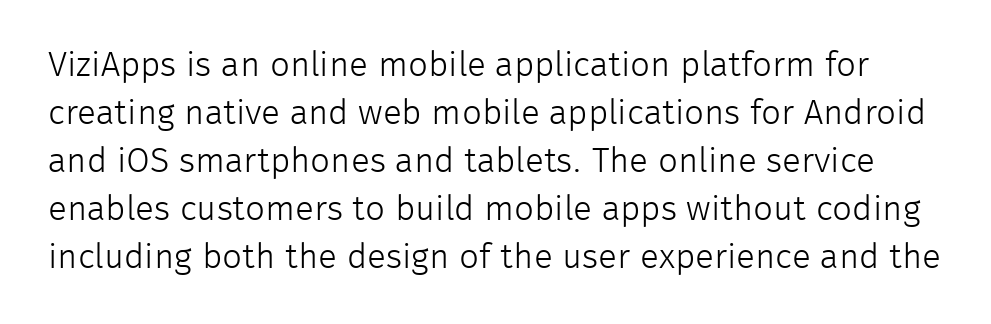
In terms of posture, this sample is upright. Summary of vertical rhythm: regular, with standard interline spacing. Looks like regular typesetting: each glyph gets only the width it needs. Each stroke keeps to a modest, everyday thickness or less. Each letter's strokes conclude bluntly, with no projecting serifs.
